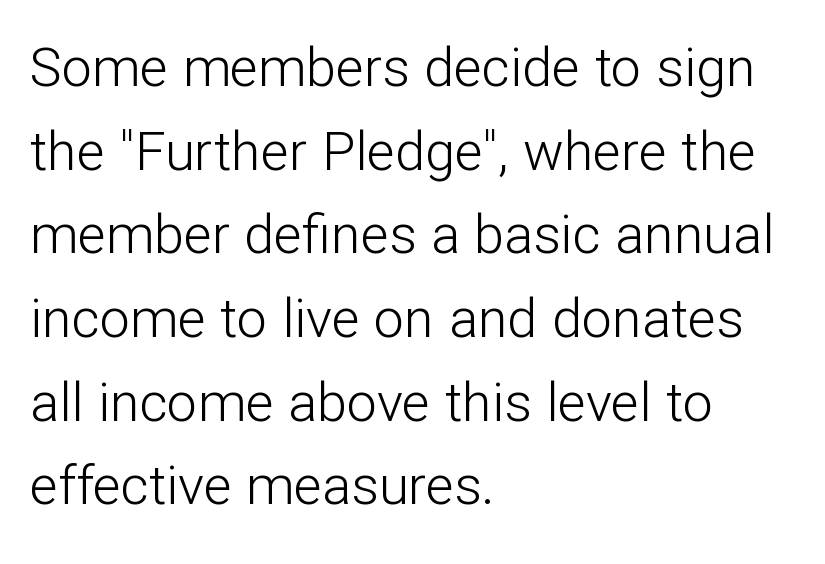
Q: Is the text bold? A: No.
Q: Is the text italic (slanted)? A: No, it is upright.
Q: Is the typeface a serif or a sans-serif typeface? A: Sans-serif.
Q: Is the text underlined? A: No.
Q: How is the paragraph aligned? A: Left-aligned.
Q: Is the spacing between letters normal or unusually wide? A: Normal.
Q: Is the spacing between lines tight, normal or loose? A: Normal.
Q: Width (condensed, normal, or wide)? A: Normal.
Q: Stroke contrast? A: Low.
Q: x-height? A: Medium.
Q: Monospaced? A: No.
